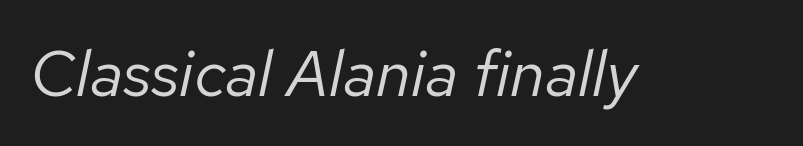
{"italic": "yes", "lean": "right", "slant_degrees": 12, "bold": "no", "weight": "regular", "width": "normal", "stroke_contrast": "low", "x_height": "medium", "monospaced": "no", "underline": "no", "letter_spacing": "normal", "letter_spacing_em": 0.0, "glyph_px": 64}
